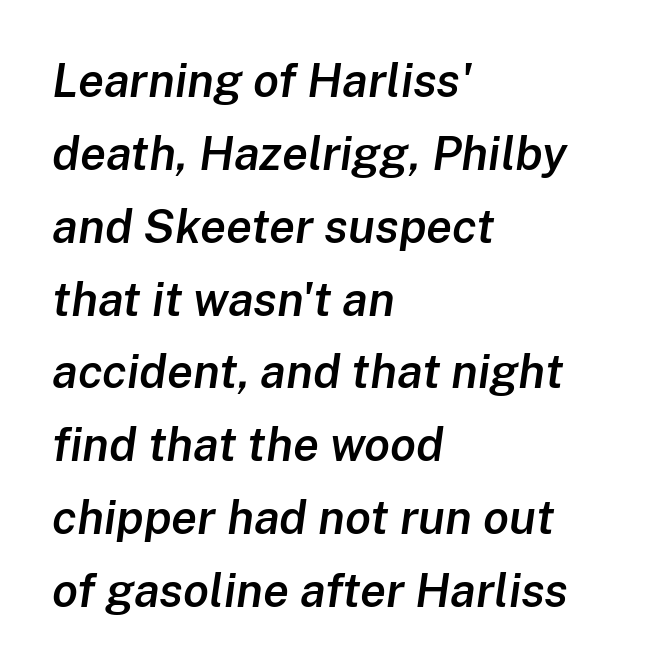
Q: Is the text bold? A: Semi-bold.
Q: Is the text italic (slanted)? A: Yes, it leans right by about 8 degrees.
Q: Is the text underlined? A: No.
Q: How is the paragraph aligned? A: Left-aligned.
Q: Is the spacing between letters normal or unusually wide? A: Normal.
Q: Is the spacing between lines tight, normal or loose? A: Normal.
Q: Width (condensed, normal, or wide)? A: Normal.
Q: Stroke contrast? A: Low.
Q: x-height? A: Medium.
Q: Monospaced? A: No.
